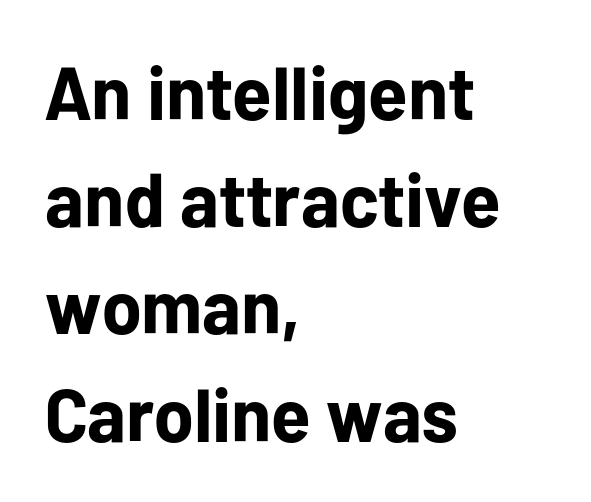
Q: Is the text bold? A: Yes.
Q: Is the text italic (slanted)? A: No, it is upright.
Q: Is the typeface a serif or a sans-serif typeface? A: Sans-serif.
Q: Is the text underlined? A: No.
Q: How is the paragraph aligned? A: Left-aligned.
Q: Is the spacing between letters normal or unusually wide? A: Normal.
Q: Is the spacing between lines tight, normal or loose? A: Normal.
Q: Width (condensed, normal, or wide)? A: Normal.
Q: Stroke contrast? A: Low.
Q: x-height? A: Medium.
Q: Monospaced? A: No.
